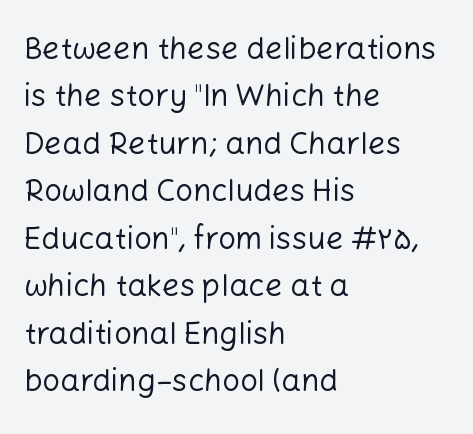
The image shows 31 px regular-weight sans-serif type, upright; set left-aligned, normal line spacing (1.53x), normal letter spacing, not underlined; low stroke contrast and a medium x-height.
